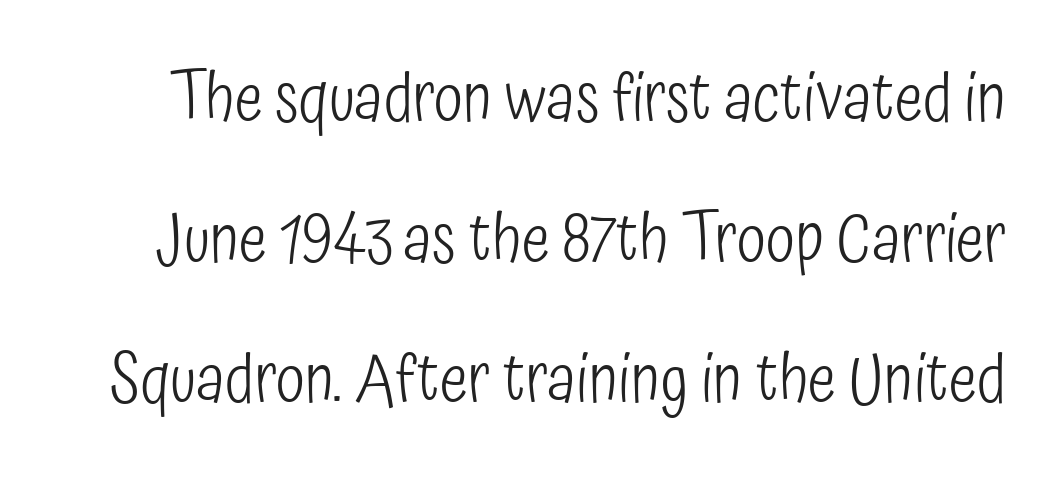
The image shows 67 px light, condensed sans-serif type, upright; set loose line spacing (2.1x), normal letter spacing, not underlined; low stroke contrast and a medium x-height.
